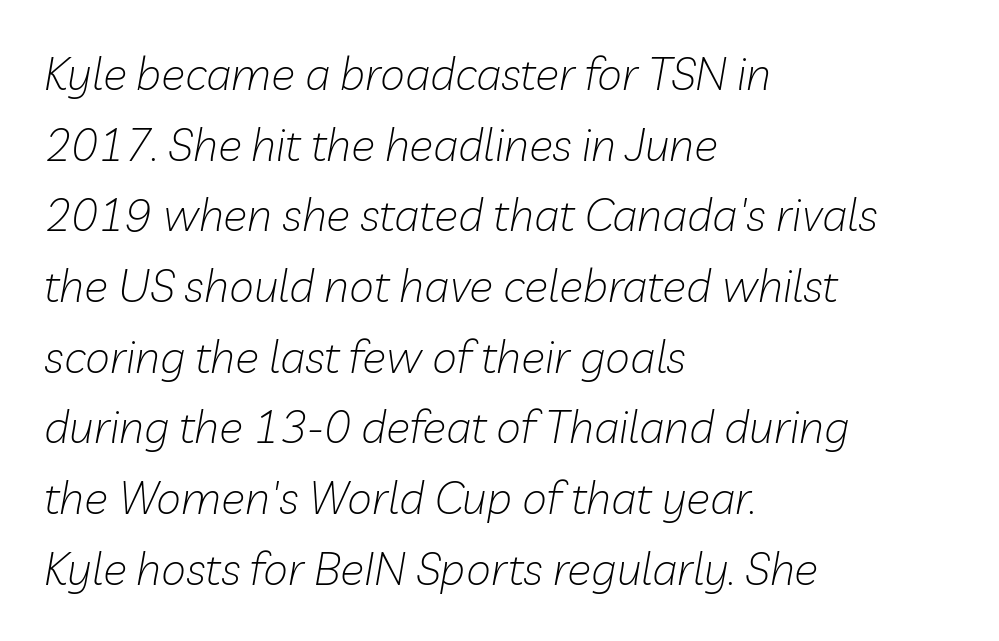
Q: Is the text bold? A: No.
Q: Is the text italic (slanted)? A: Yes, it leans right by about 10 degrees.
Q: Is the text underlined? A: No.
Q: How is the paragraph aligned? A: Left-aligned.
Q: Is the spacing between letters normal or unusually wide? A: Normal.
Q: Is the spacing between lines tight, normal or loose? A: Normal.
Q: Width (condensed, normal, or wide)? A: Normal.
Q: Stroke contrast? A: Low.
Q: x-height? A: Medium.
Q: Monospaced? A: No.
